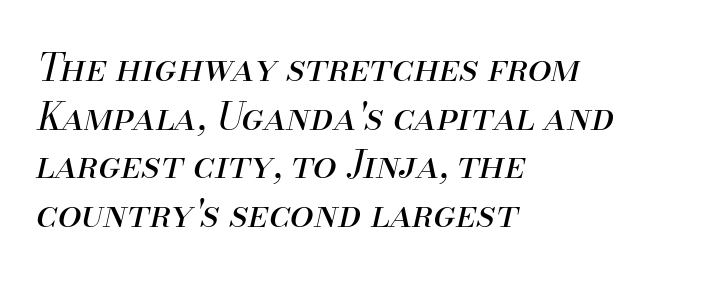
Q: Is the text bold? A: No.
Q: Is the text italic (slanted)? A: Yes, it leans right by about 13 degrees.
Q: Is the text underlined? A: No.
Q: How is the paragraph aligned? A: Left-aligned.
Q: Is the spacing between letters normal or unusually wide? A: Normal.
Q: Is the spacing between lines tight, normal or loose? A: Normal.
Q: Width (condensed, normal, or wide)? A: Normal.
Q: Stroke contrast? A: Medium.
Q: x-height? A: Small.
Q: Monospaced? A: No.
